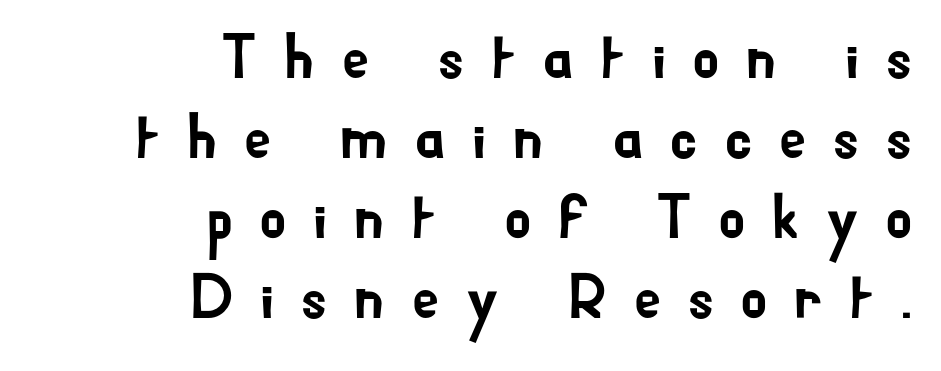
The image shows 63 px sans-serif type, upright; set right-aligned, normal line spacing (1.27x), unusually wide letter spacing (+0.4 em), not underlined; low stroke contrast and a small x-height.
